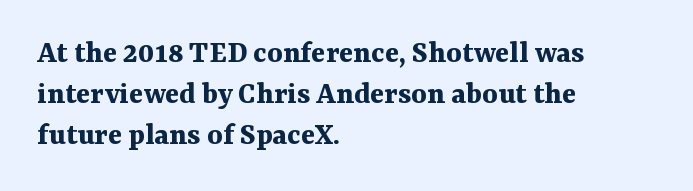
The image shows 33 px bold serif type, upright; set left-aligned, normal line spacing (1.25x), normal letter spacing, not underlined; medium stroke contrast and a medium x-height.
